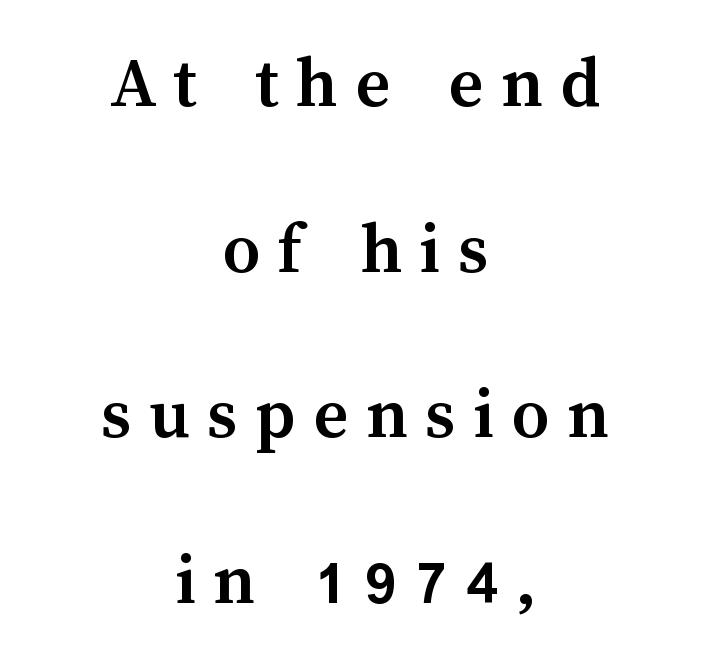
Any mark beneath the type? The region is blank. Honestly, the letter spacing is so wide it's the main thing you notice. What's the leading like? Stretched, with rows far apart. Every character sits straight up, as roman type does.
